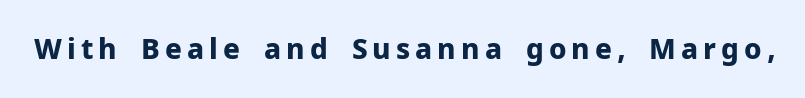
{"serif": "no", "italic": "no", "bold": "yes", "weight": "bold", "width": "normal", "stroke_contrast": "low", "x_height": "medium", "monospaced": "no", "underline": "no", "glyph_px": 28}
